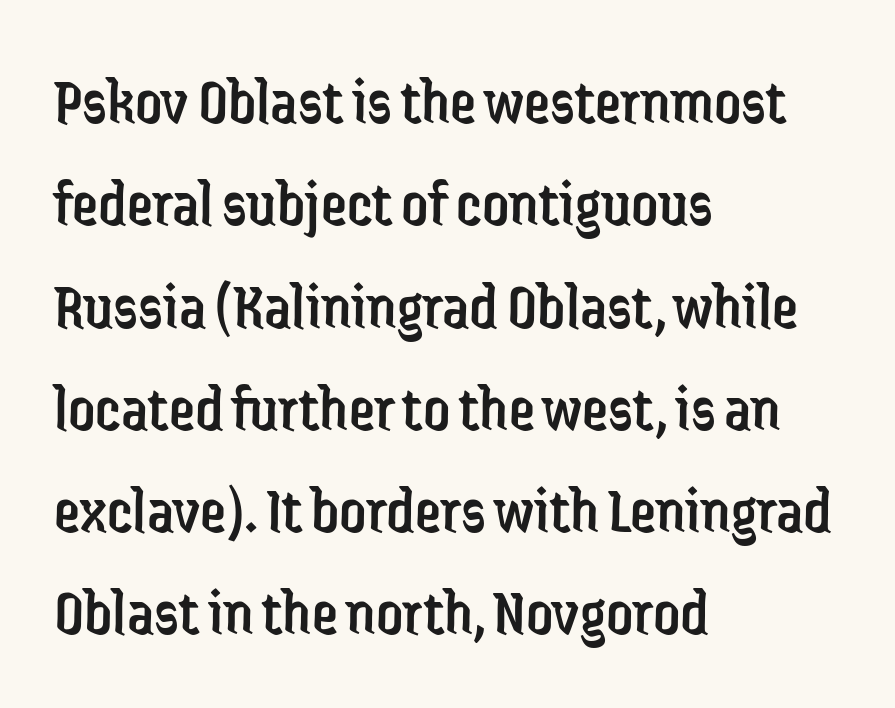
The image shows 66 px regular-weight, condensed sans-serif type, upright; set left-aligned, normal line spacing (1.55x), normal letter spacing, not underlined; low stroke contrast and a medium x-height.
